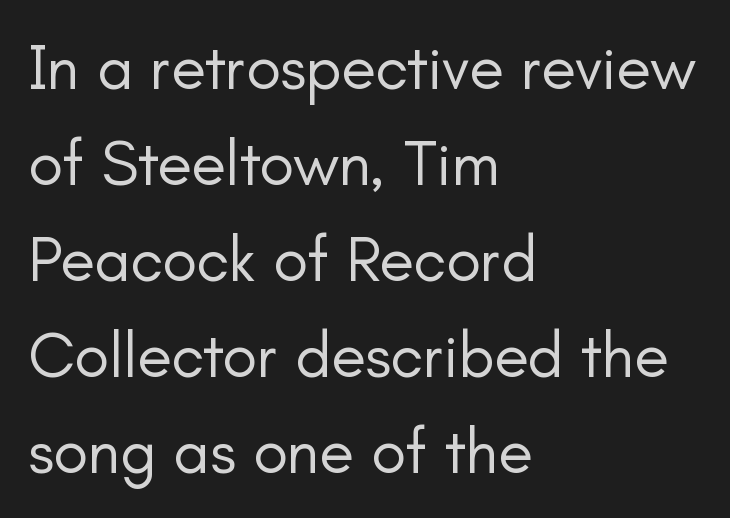
{"serif": "no", "italic": "no", "bold": "no", "weight": "regular", "width": "normal", "stroke_contrast": "low", "x_height": "small", "monospaced": "no", "underline": "no", "align": "left", "line_spacing": "normal", "line_spacing_ratio": 1.5, "letter_spacing": "normal", "letter_spacing_em": 0.0, "glyph_px": 64}
